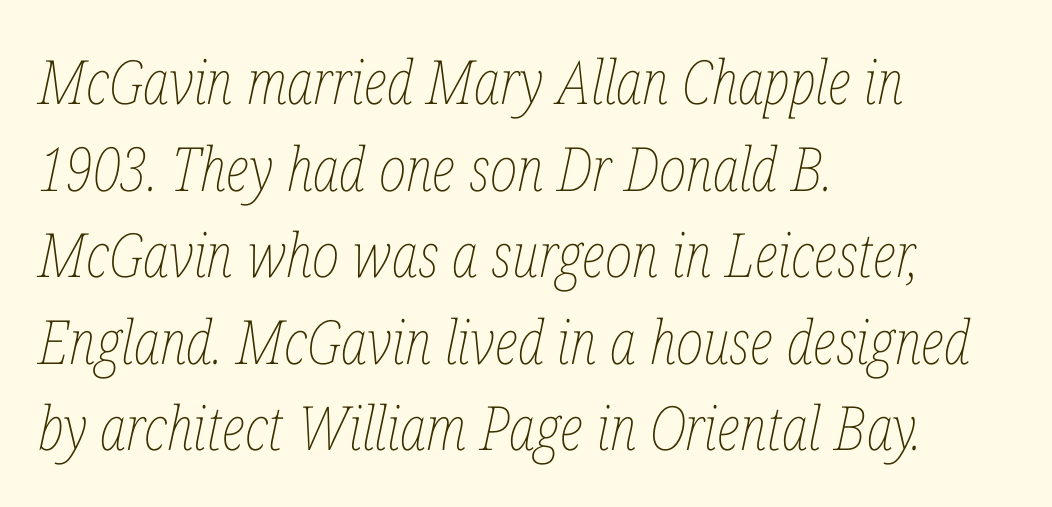
Q: Is the text bold? A: No.
Q: Is the text italic (slanted)? A: Yes, it leans right by about 12 degrees.
Q: Is the text underlined? A: No.
Q: How is the paragraph aligned? A: Left-aligned.
Q: Is the spacing between letters normal or unusually wide? A: Normal.
Q: Is the spacing between lines tight, normal or loose? A: Normal.
Q: Width (condensed, normal, or wide)? A: Condensed.
Q: Stroke contrast? A: Low.
Q: x-height? A: Medium.
Q: Monospaced? A: No.
